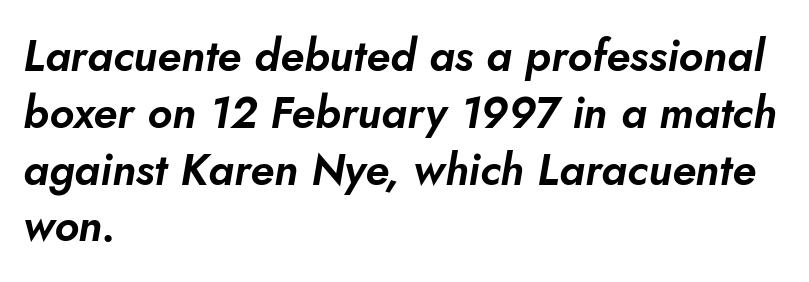
One glance says typical: line gaps are just what's usual. The paragraph shown leans on its left margin. This sample has the flowing, uneven cadence of proportional lettering. Yep, that's italic — everything's leaning.
